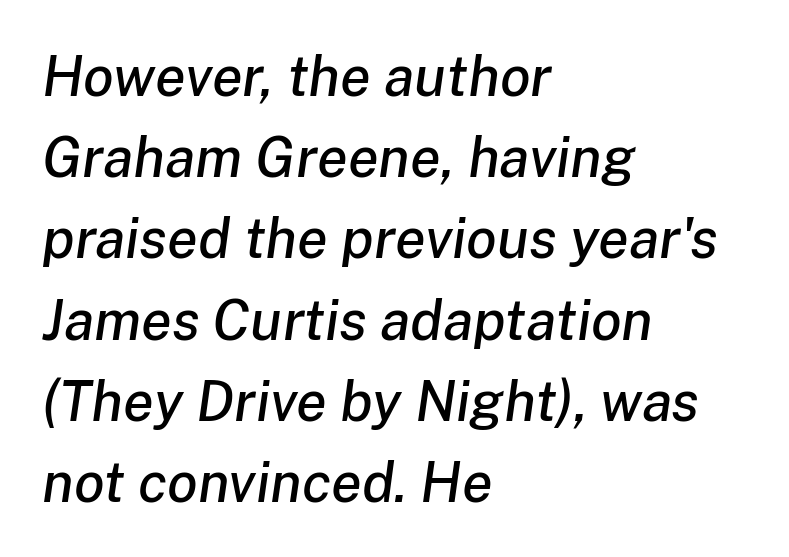
Emphasis-style slanted type is in use. The lines sit at an ordinary, default distance from one another. Every row of glyphs begins at an identical x-position on the left. The tracking reads as untouched default to a designer's eye. Descenders are the only things crossing below the line. This sample has the flowing, uneven cadence of proportional lettering.
